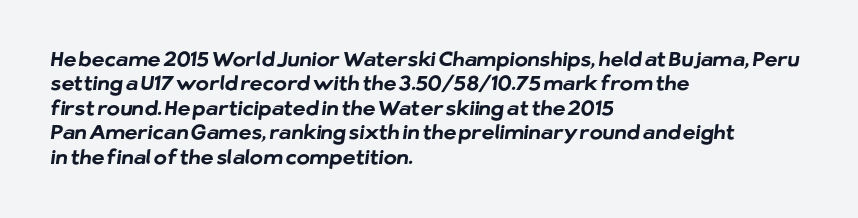
Q: Is the text bold? A: Yes.
Q: Is the text underlined? A: No.
Q: How is the paragraph aligned? A: Left-aligned.
Q: Is the spacing between letters normal or unusually wide? A: Normal.
